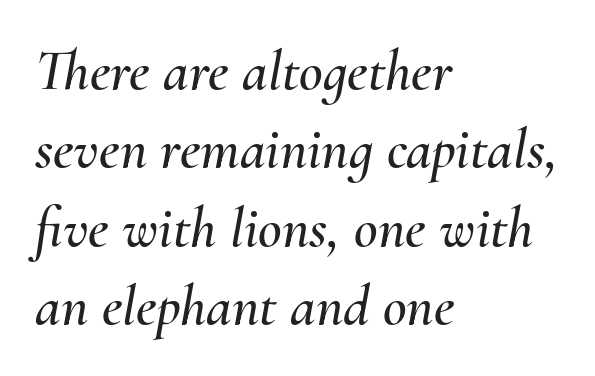
Q: Is the text italic (slanted)? A: Yes, it leans right by about 10 degrees.
Q: Is the text underlined? A: No.
Q: How is the paragraph aligned? A: Left-aligned.
Q: Is the spacing between letters normal or unusually wide? A: Normal.
Q: Is the spacing between lines tight, normal or loose? A: Normal.
Q: Width (condensed, normal, or wide)? A: Normal.
Q: Stroke contrast? A: Medium.
Q: x-height? A: Small.
Q: Monospaced? A: No.
